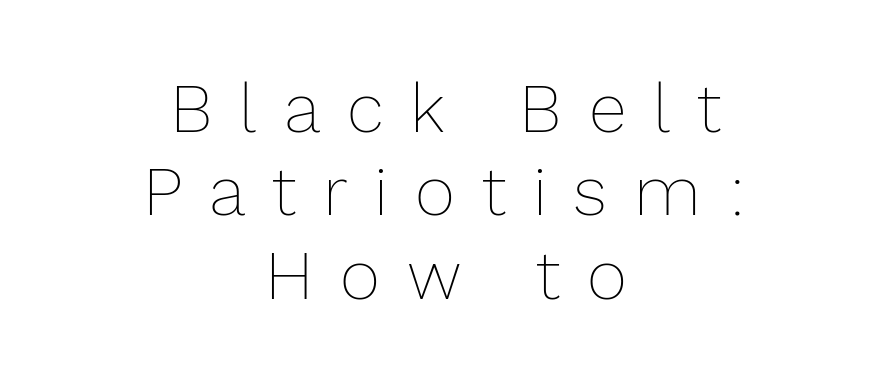
{"italic": "no", "bold": "no", "weight": "thin", "width": "normal", "x_height": "medium", "monospaced": "no", "underline": "no", "align": "center", "line_spacing_ratio": 1.21, "letter_spacing": "wide", "letter_spacing_em": 0.39, "glyph_px": 69}
